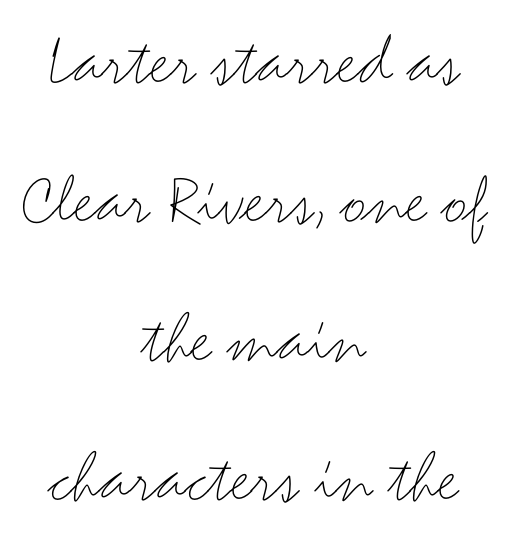
{"serif": "no", "bold": "no", "weight": "thin", "width": "wide", "stroke_contrast": "medium", "x_height": "small", "monospaced": "no", "underline": "no", "align": "center", "line_spacing_ratio": 1.88, "letter_spacing": "normal", "letter_spacing_em": 0.0, "glyph_px": 74}
